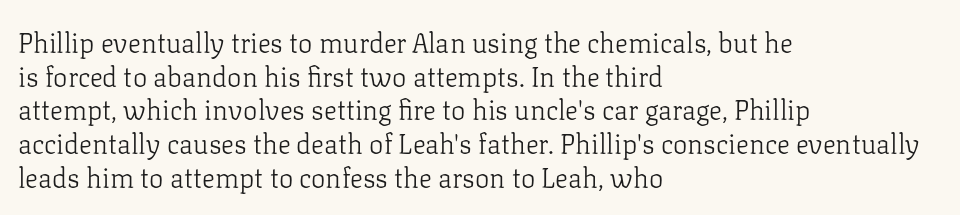
{"italic": "no", "bold": "no", "underline": "no", "align": "left", "line_spacing": "normal", "line_spacing_ratio": 1.25, "letter_spacing": "normal", "letter_spacing_em": 0.0, "glyph_px": 27}
